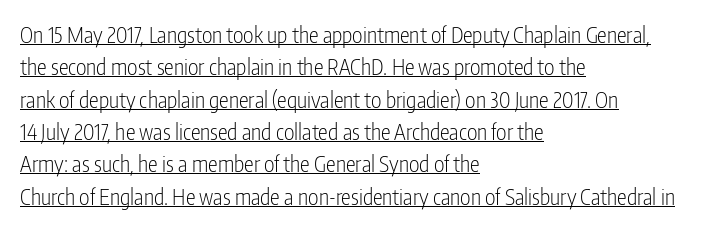
Q: Is the text bold? A: No.
Q: Is the text italic (slanted)? A: No, it is upright.
Q: Is the text underlined? A: Yes.
Q: How is the paragraph aligned? A: Left-aligned.
Q: Is the spacing between letters normal or unusually wide? A: Normal.
Q: Is the spacing between lines tight, normal or loose? A: Normal.
